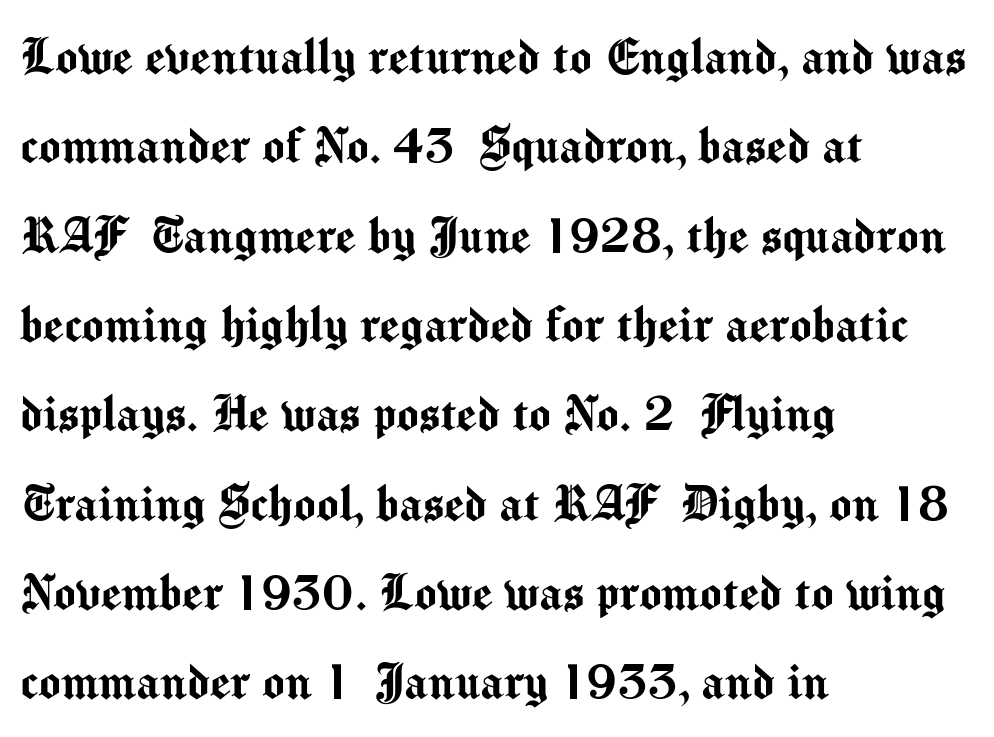
Q: Is the text italic (slanted)? A: No, it is upright.
Q: Is the typeface a serif or a sans-serif typeface? A: Sans-serif.
Q: Is the text underlined? A: No.
Q: How is the paragraph aligned? A: Left-aligned.
Q: Is the spacing between letters normal or unusually wide? A: Normal.
Q: Is the spacing between lines tight, normal or loose? A: Normal.
Q: Width (condensed, normal, or wide)? A: Normal.
Q: Stroke contrast? A: Medium.
Q: x-height? A: Medium.
Q: Monospaced? A: No.
